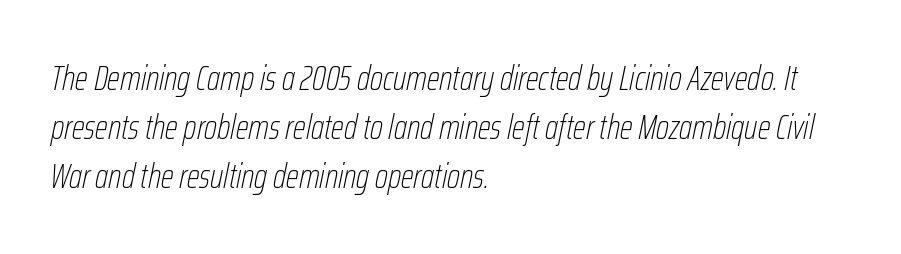
{"italic": "yes", "lean": "right", "slant_degrees": 12, "bold": "no", "weight": "thin", "width": "condensed", "stroke_contrast": "low", "x_height": "medium", "monospaced": "no", "underline": "no", "align": "left", "line_spacing": "normal", "line_spacing_ratio": 1.44, "letter_spacing": "normal", "letter_spacing_em": 0.0, "glyph_px": 34}
